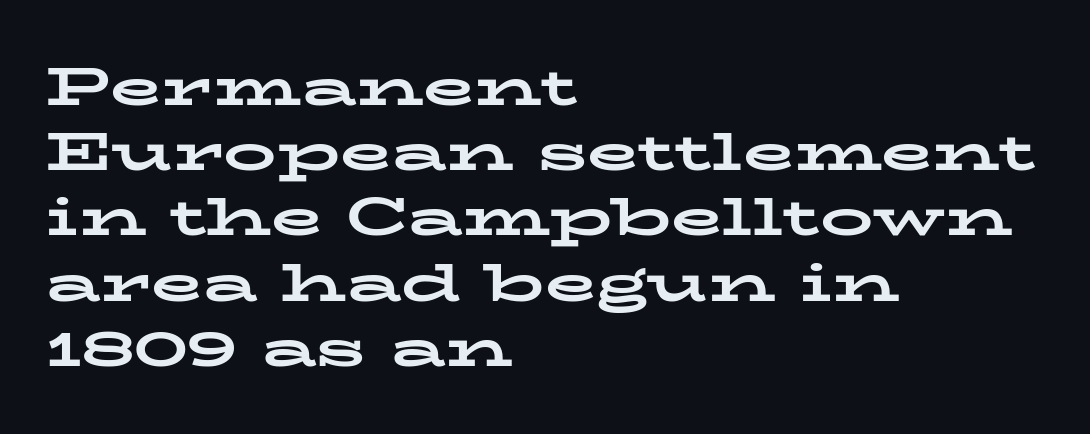
Q: Is the text bold? A: Yes.
Q: Is the text italic (slanted)? A: No, it is upright.
Q: Is the typeface a serif or a sans-serif typeface? A: Serif.
Q: Is the text underlined? A: No.
Q: How is the paragraph aligned? A: Left-aligned.
Q: Is the spacing between letters normal or unusually wide? A: Normal.
Q: Width (condensed, normal, or wide)? A: Wide.
Q: Stroke contrast? A: Low.
Q: x-height? A: Medium.
Q: Monospaced? A: No.
